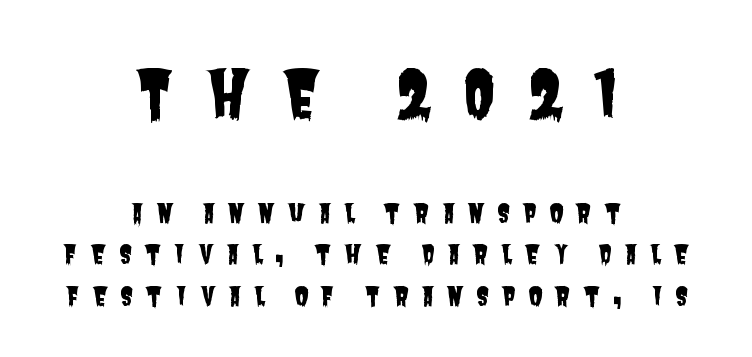
The image shows 64 px condensed sans-serif type; set centered, normal line spacing (1.6x), unusually wide letter spacing (+0.48 em), not underlined; the first (top) block is 2.46x larger; low stroke contrast and a large x-height.
